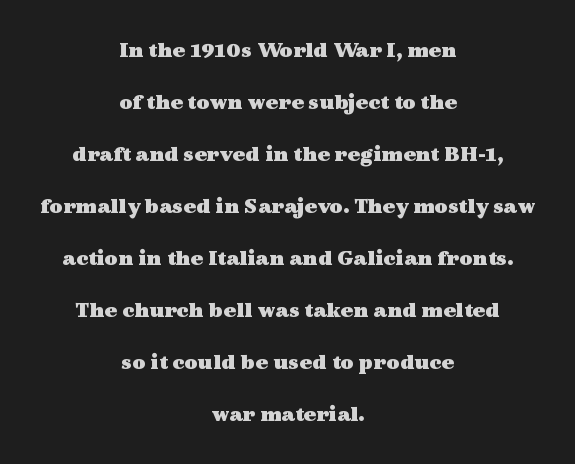
{"italic": "no", "bold": "yes", "underline": "no", "align": "center", "line_spacing": "loose", "line_spacing_ratio": 2.26, "letter_spacing": "normal", "letter_spacing_em": 0.0, "glyph_px": 23}
